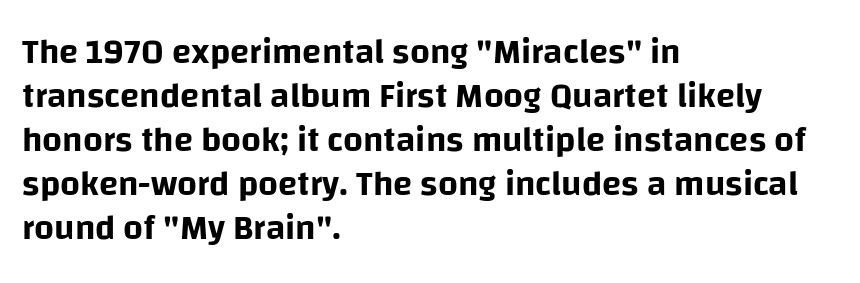
The image shows 35 px sans-serif type, upright; set left-aligned, normal line spacing (1.26x), normal letter spacing, not underlined; low stroke contrast and a large x-height.
